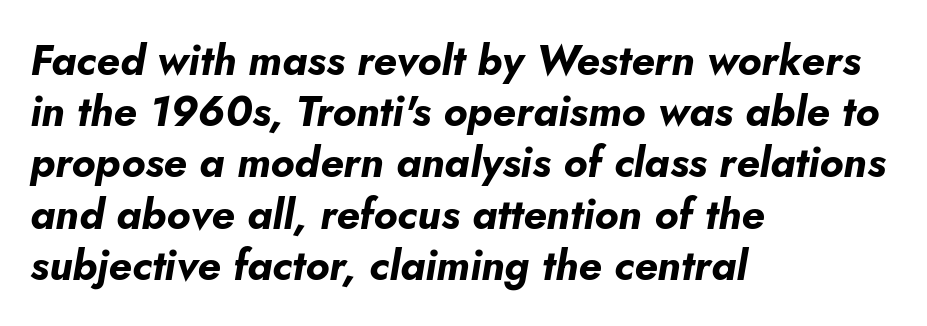
Q: Is the text bold? A: Yes.
Q: Is the text italic (slanted)? A: Yes, it leans right by about 5 degrees.
Q: Is the text underlined? A: No.
Q: How is the paragraph aligned? A: Left-aligned.
Q: Is the spacing between letters normal or unusually wide? A: Normal.
Q: Width (condensed, normal, or wide)? A: Normal.
Q: Stroke contrast? A: Low.
Q: x-height? A: Small.
Q: Monospaced? A: No.
